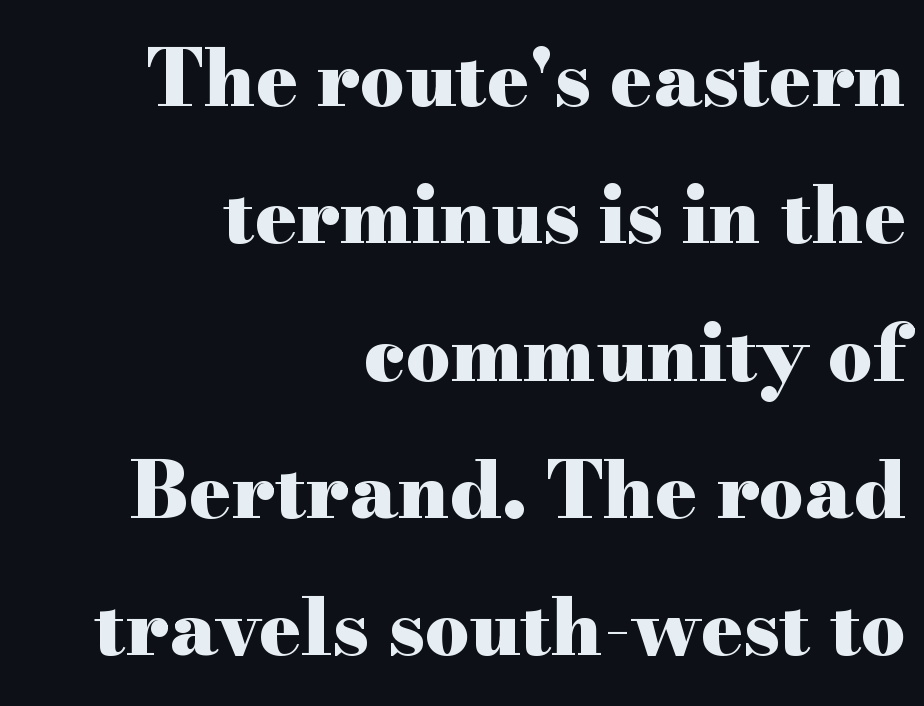
{"serif": "yes", "italic": "no", "bold": "yes", "weight": "heavy", "width": "wide", "stroke_contrast": "high", "x_height": "small", "monospaced": "no", "underline": "no", "align": "right", "line_spacing_ratio": 1.76, "letter_spacing": "normal", "letter_spacing_em": 0.0, "glyph_px": 78}
